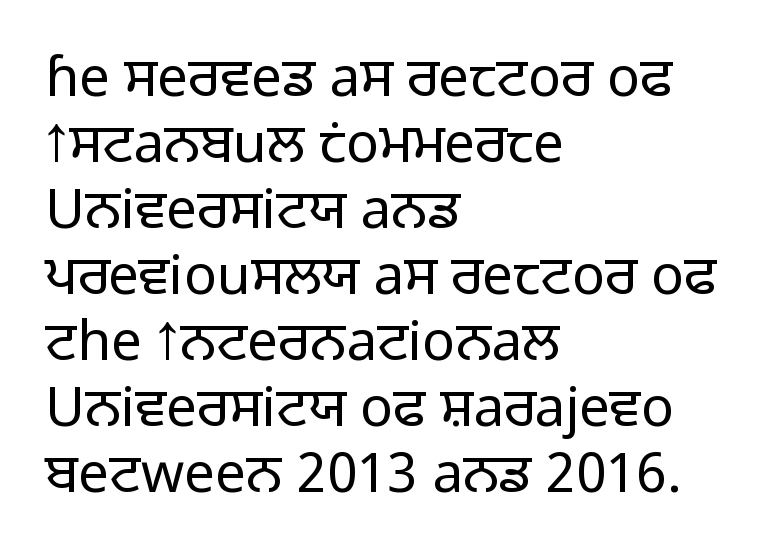
Q: Is the text bold? A: No.
Q: Is the text italic (slanted)? A: No, it is upright.
Q: Is the typeface a serif or a sans-serif typeface? A: Sans-serif.
Q: Is the text underlined? A: No.
Q: How is the paragraph aligned? A: Left-aligned.
Q: Is the spacing between letters normal or unusually wide? A: Normal.
Q: Width (condensed, normal, or wide)? A: Normal.
Q: Stroke contrast? A: Low.
Q: x-height? A: Medium.
Q: Monospaced? A: No.
